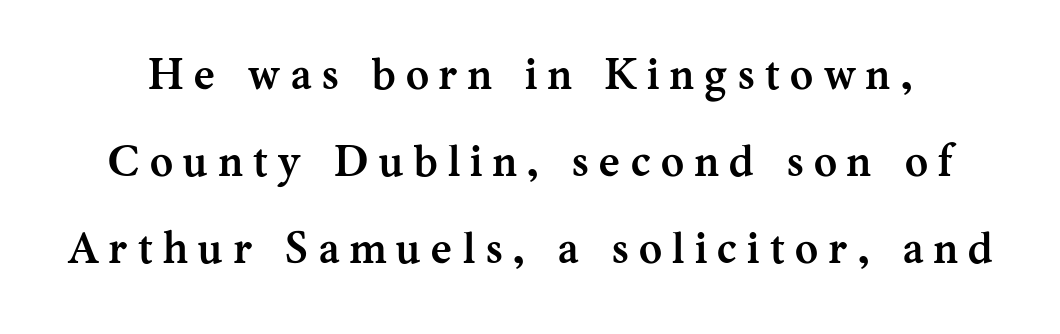
Q: Is the text bold? A: Yes.
Q: Is the text italic (slanted)? A: No, it is upright.
Q: Is the typeface a serif or a sans-serif typeface? A: Serif.
Q: Is the text underlined? A: No.
Q: Is the spacing between letters normal or unusually wide? A: Unusually wide.
Q: Is the spacing between lines tight, normal or loose? A: Loose.
Q: Width (condensed, normal, or wide)? A: Normal.
Q: Stroke contrast? A: Medium.
Q: x-height? A: Medium.
Q: Monospaced? A: No.
